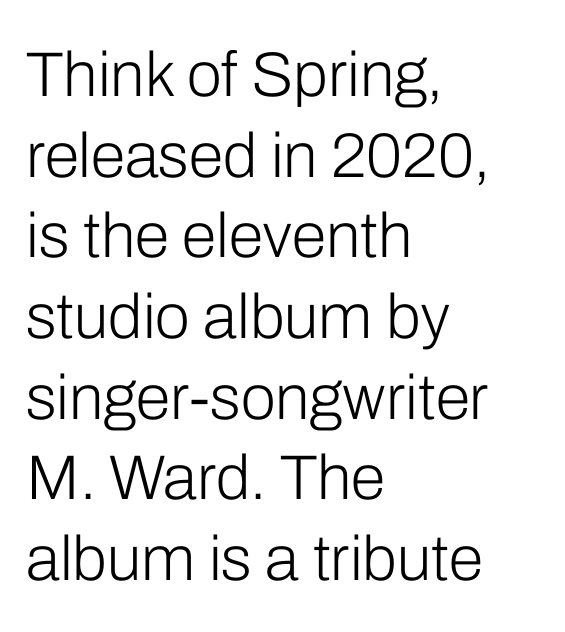
Q: Is the text bold? A: No.
Q: Is the text italic (slanted)? A: No, it is upright.
Q: Is the typeface a serif or a sans-serif typeface? A: Sans-serif.
Q: Is the text underlined? A: No.
Q: How is the paragraph aligned? A: Left-aligned.
Q: Is the spacing between letters normal or unusually wide? A: Normal.
Q: Is the spacing between lines tight, normal or loose? A: Normal.
Q: Width (condensed, normal, or wide)? A: Normal.
Q: Stroke contrast? A: Low.
Q: x-height? A: Medium.
Q: Monospaced? A: No.
